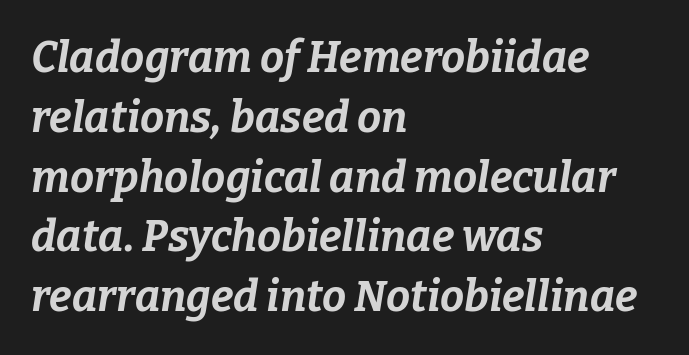
Q: Is the text bold? A: Yes.
Q: Is the text italic (slanted)? A: Yes, it leans right by about 9 degrees.
Q: Is the text underlined? A: No.
Q: How is the paragraph aligned? A: Left-aligned.
Q: Is the spacing between letters normal or unusually wide? A: Normal.
Q: Is the spacing between lines tight, normal or loose? A: Normal.
Q: Width (condensed, normal, or wide)? A: Normal.
Q: Stroke contrast? A: Low.
Q: x-height? A: Medium.
Q: Monospaced? A: No.
